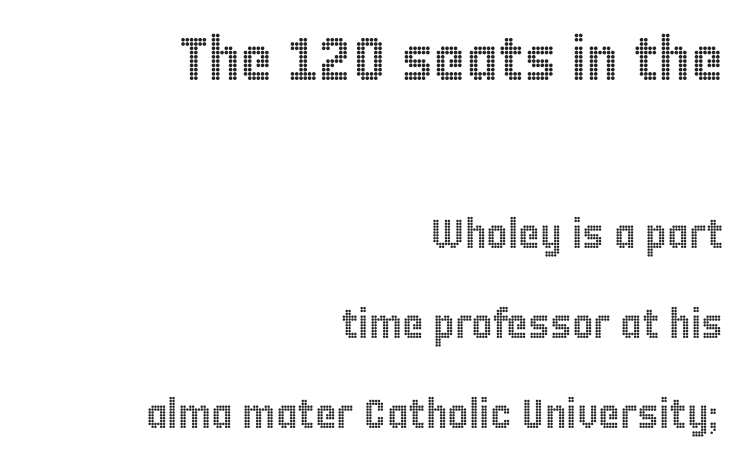
Q: Is the text italic (slanted)? A: No, it is upright.
Q: Is the text underlined? A: No.
Q: How is the paragraph aligned? A: Right-aligned.
Q: Is the spacing between letters normal or unusually wide? A: Normal.
Q: Is the spacing between lines tight, normal or loose? A: Loose.
Q: Which block of text is set in a larger size, the first (top) or the second (bottom)? A: The first (top) one.
Q: Width (condensed, normal, or wide)? A: Condensed.
Q: x-height? A: Large.
Q: Monospaced? A: No.
